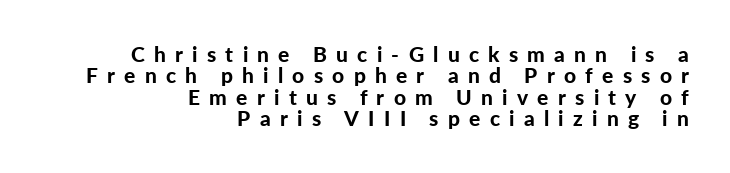
{"italic": "no", "bold": "yes", "underline": "no", "align": "right", "line_spacing": "tight", "line_spacing_ratio": 1.02, "letter_spacing": "wide", "letter_spacing_em": 0.44, "glyph_px": 21}
